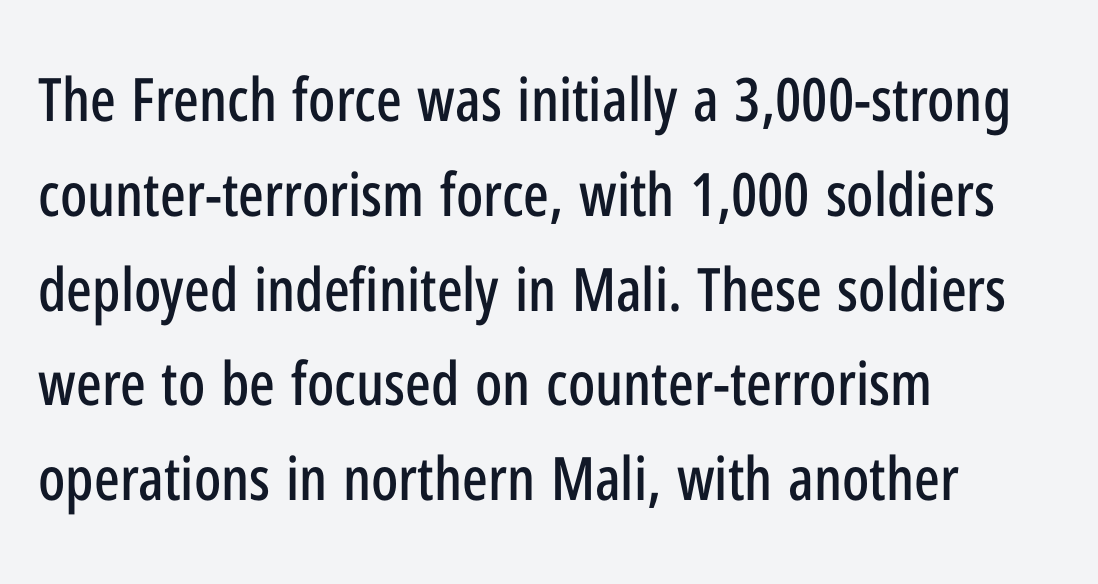
{"serif": "no", "italic": "no", "width": "condensed", "stroke_contrast": "low", "x_height": "medium", "monospaced": "no", "underline": "no", "align": "left", "line_spacing": "normal", "line_spacing_ratio": 1.58, "letter_spacing": "normal", "letter_spacing_em": 0.0, "glyph_px": 60}
